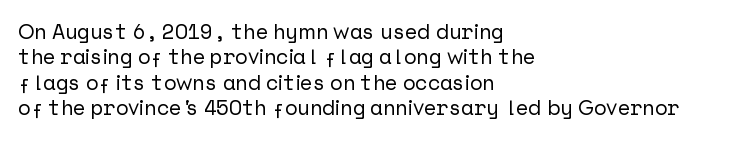
The image shows 21 px text type, upright; set left-aligned, line spacing 1.21x, normal letter spacing, not underlined.
